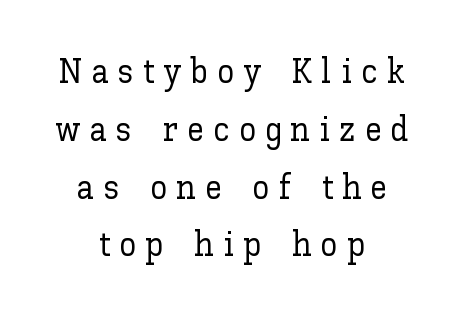
Q: Is the text italic (slanted)? A: No, it is upright.
Q: Is the text underlined? A: No.
Q: How is the paragraph aligned? A: Centered.
Q: Is the spacing between letters normal or unusually wide? A: Unusually wide.
Q: Is the spacing between lines tight, normal or loose? A: Normal.
Q: Width (condensed, normal, or wide)? A: Normal.
Q: Stroke contrast? A: Low.
Q: x-height? A: Medium.
Q: Monospaced? A: No.
